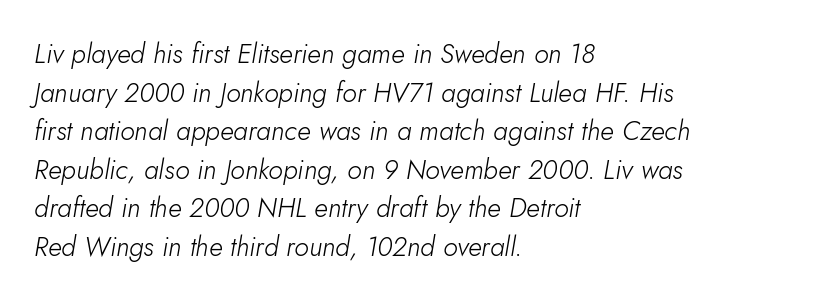
The image shows 27 px text type, italic (leaning right); set left-aligned, normal line spacing (1.43x), normal letter spacing, not underlined.
